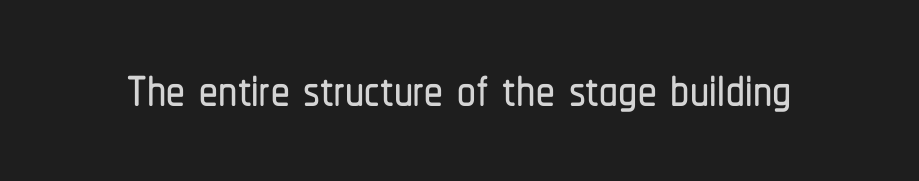
{"serif": "no", "italic": "no", "width": "condensed", "stroke_contrast": "low", "x_height": "medium", "monospaced": "no", "underline": "no", "letter_spacing": "normal", "letter_spacing_em": 0.0, "glyph_px": 75}
